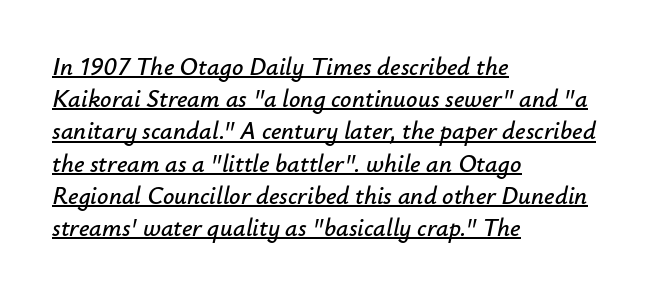
{"italic": "yes", "lean": "right", "slant_degrees": 12, "underline": "yes", "align": "left", "line_spacing": "normal", "line_spacing_ratio": 1.29, "letter_spacing": "normal", "letter_spacing_em": 0.0, "glyph_px": 25}
